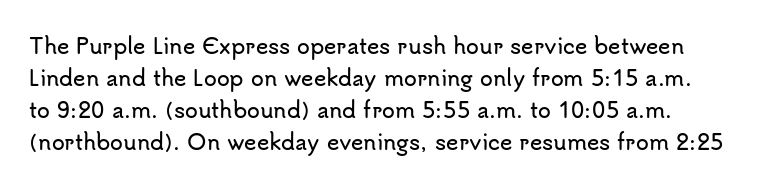
The image shows 21 px text type, upright; set left-aligned, normal line spacing (1.53x), normal letter spacing, not underlined.
